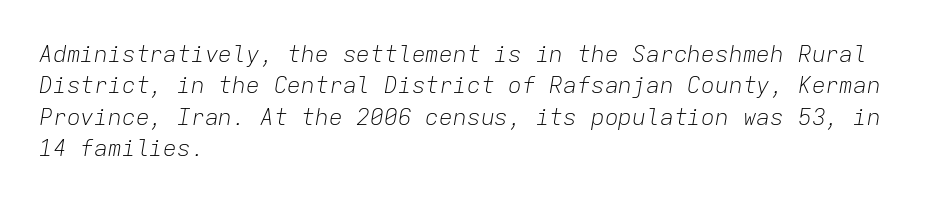
{"italic": "yes", "lean": "right", "slant_degrees": 9, "bold": "no", "underline": "no", "align": "left", "line_spacing": "normal", "line_spacing_ratio": 1.36, "letter_spacing": "normal", "letter_spacing_em": 0.0, "glyph_px": 23}
